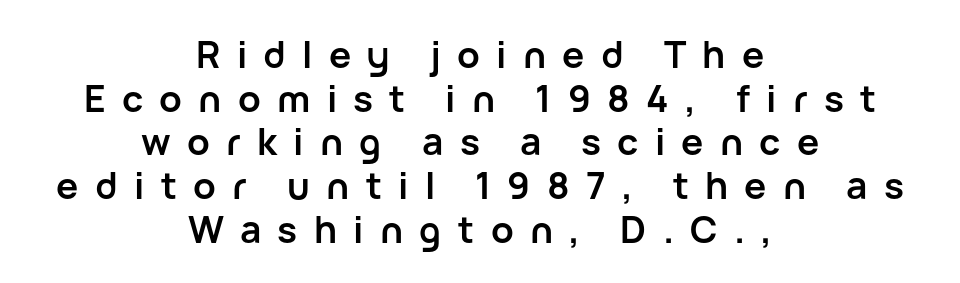
Q: Is the text bold? A: Yes.
Q: Is the text italic (slanted)? A: No, it is upright.
Q: Is the typeface a serif or a sans-serif typeface? A: Sans-serif.
Q: Is the text underlined? A: No.
Q: How is the paragraph aligned? A: Centered.
Q: Is the spacing between letters normal or unusually wide? A: Unusually wide.
Q: Width (condensed, normal, or wide)? A: Normal.
Q: Stroke contrast? A: Low.
Q: x-height? A: Medium.
Q: Monospaced? A: No.
